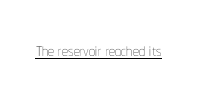
Q: Is the text bold? A: No.
Q: Is the text italic (slanted)? A: No, it is upright.
Q: Is the text underlined? A: Yes.
Q: Is the spacing between letters normal or unusually wide? A: Normal.
